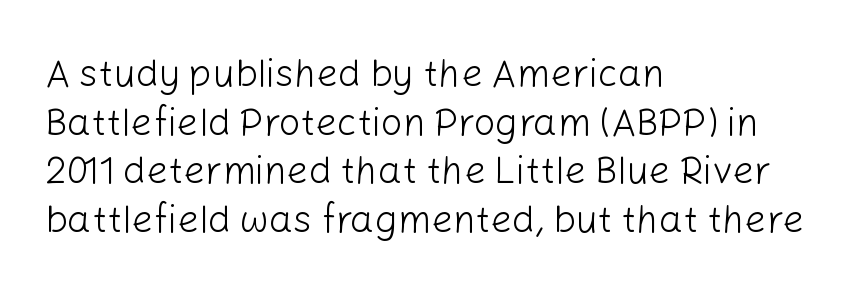
Which margin do the lines hug? The left one — the right edge is uneven. Each row of text sits above clean, open space. Type style note: lacks serifs. Every character sits straight up, as roman type does.
